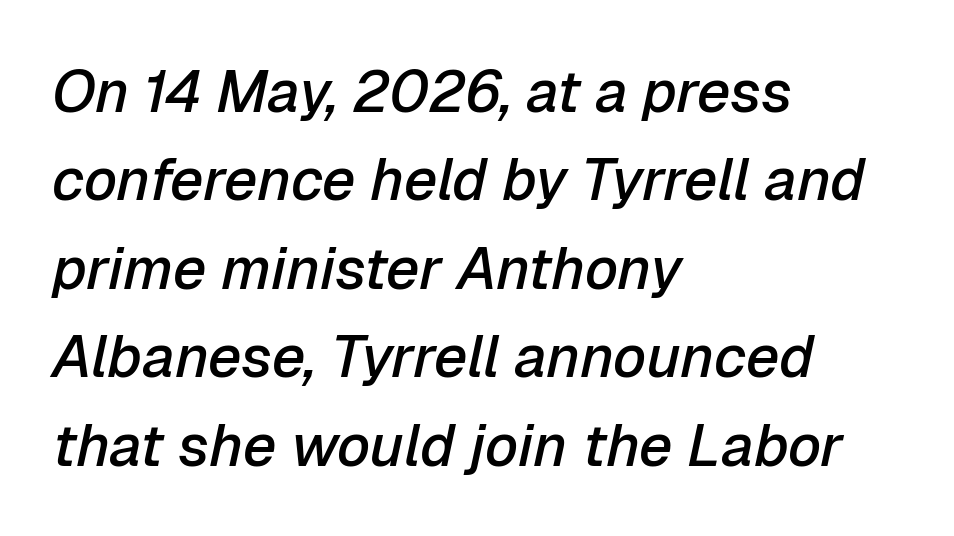
{"italic": "yes", "lean": "right", "slant_degrees": 12, "bold": "semi", "weight": "semibold", "width": "normal", "stroke_contrast": "low", "x_height": "medium", "monospaced": "no", "underline": "no", "align": "left", "line_spacing": "normal", "line_spacing_ratio": 1.5, "letter_spacing": "normal", "letter_spacing_em": 0.0, "glyph_px": 59}
